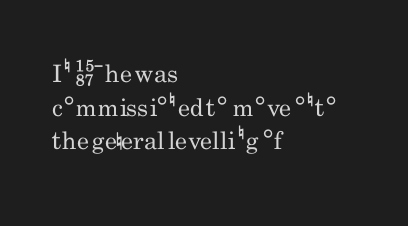
{"italic": "no", "bold": "no", "underline": "no", "align": "left", "line_spacing": "normal", "line_spacing_ratio": 1.4, "letter_spacing": "normal", "letter_spacing_em": 0.0, "glyph_px": 24}
